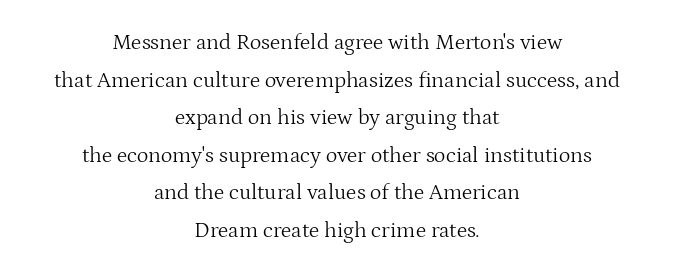
Posture: upright roman. Is the block centered? Yes — each line is placed symmetrically about the middle. Compared with a typical body face, this is equally light or lighter still. Observe the ordinary spacing: letters are neighbours, not strangers. The glyphs are unaccompanied by any horizontal stroke below them.
